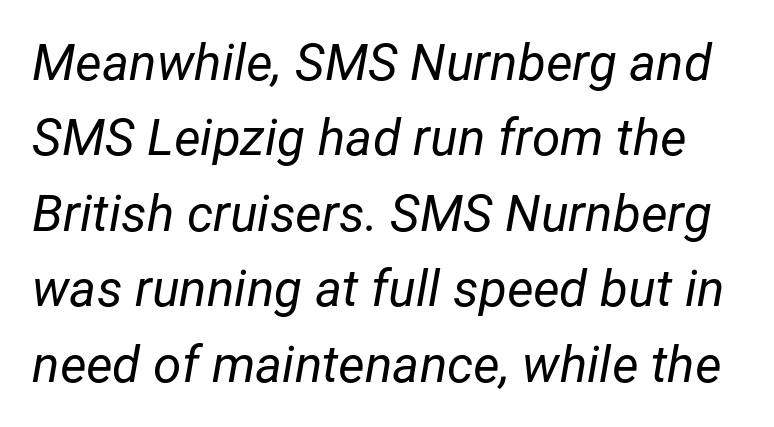
Q: Is the text bold? A: No.
Q: Is the text italic (slanted)? A: Yes, it leans right by about 12 degrees.
Q: Is the text underlined? A: No.
Q: Is the spacing between letters normal or unusually wide? A: Normal.
Q: Is the spacing between lines tight, normal or loose? A: Normal.
Q: Width (condensed, normal, or wide)? A: Normal.
Q: Stroke contrast? A: Low.
Q: x-height? A: Medium.
Q: Monospaced? A: No.
